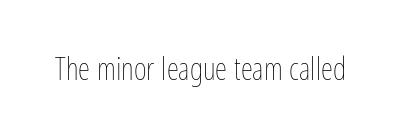
The image shows 31 px thin, condensed type, upright; set normal letter spacing, not underlined; low stroke contrast and a medium x-height.
